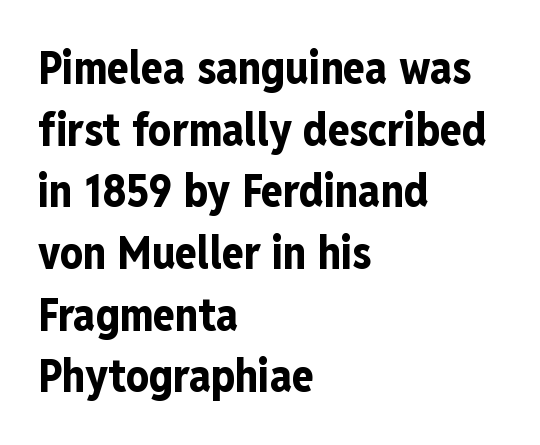
This is sans-serif lettering, the kind often seen on screens and signage. Typographic density is high because the face is bold. The passage shown is typed in a proportional face where columns would drift. Do the letters lean? They stand straight. Typeset ragged right — the left edge is the straight one. Descenders are the only things crossing below the line.
